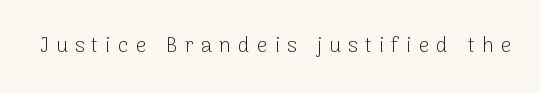
No heavy texture on the line: the type isn't bold. Underlining? Definitely not there. You can tell it's not italic because the verticals are truly vertical. Look at the tracking — it's clearly loosened, letters drifting apart.
